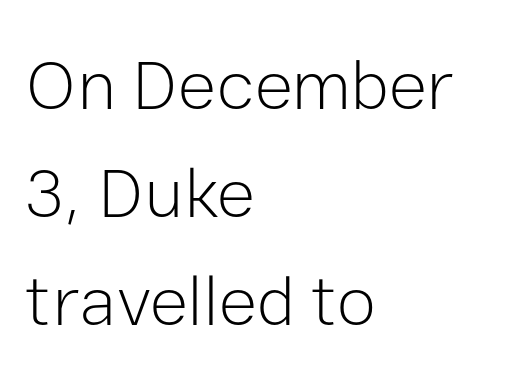
{"serif": "no", "italic": "no", "bold": "no", "weight": "light", "width": "normal", "stroke_contrast": "low", "x_height": "medium", "monospaced": "no", "underline": "no", "align": "left", "line_spacing": "normal", "line_spacing_ratio": 1.5, "letter_spacing": "normal", "letter_spacing_em": 0.0, "glyph_px": 72}
